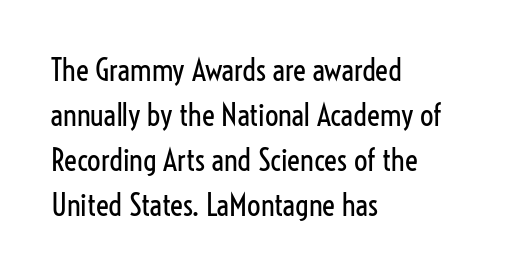
Q: Is the text bold? A: No.
Q: Is the text italic (slanted)? A: No, it is upright.
Q: Is the typeface a serif or a sans-serif typeface? A: Sans-serif.
Q: Is the text underlined? A: No.
Q: How is the paragraph aligned? A: Left-aligned.
Q: Is the spacing between letters normal or unusually wide? A: Normal.
Q: Is the spacing between lines tight, normal or loose? A: Normal.
Q: Width (condensed, normal, or wide)? A: Condensed.
Q: Stroke contrast? A: Low.
Q: x-height? A: Medium.
Q: Monospaced? A: No.
